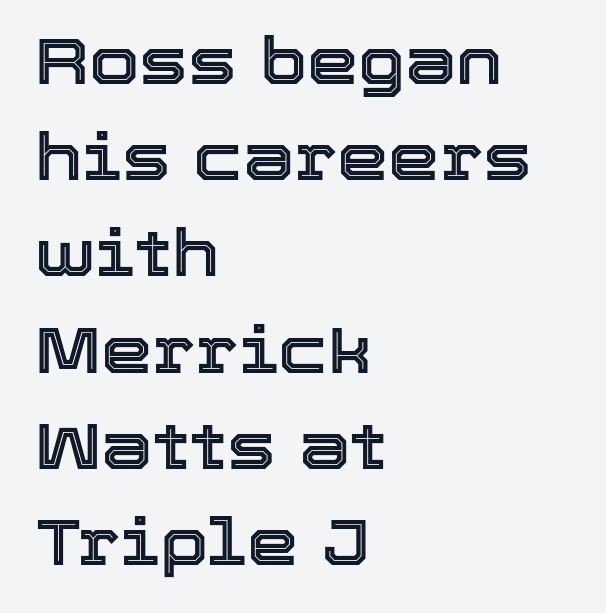
{"italic": "no", "width": "normal", "x_height": "medium", "monospaced": "no", "underline": "no", "align": "left", "line_spacing": "normal", "line_spacing_ratio": 1.48, "letter_spacing": "normal", "letter_spacing_em": 0.0, "glyph_px": 65}
